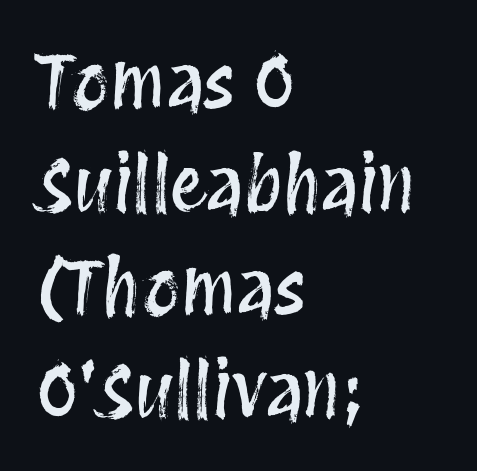
The image shows 74 px condensed type, upright; set left-aligned, normal line spacing (1.39x), normal letter spacing, not underlined; medium stroke contrast and a large x-height.
